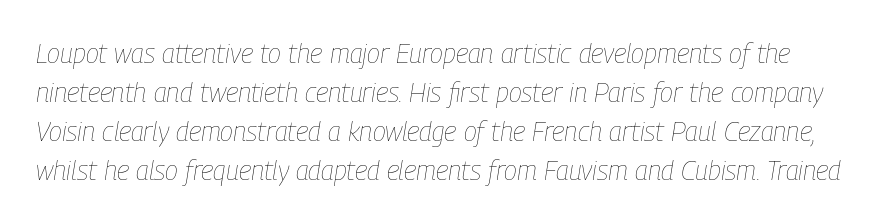
{"italic": "yes", "lean": "right", "slant_degrees": 9, "bold": "no", "underline": "no", "line_spacing": "normal", "line_spacing_ratio": 1.44, "letter_spacing": "normal", "letter_spacing_em": 0.0, "glyph_px": 27}
